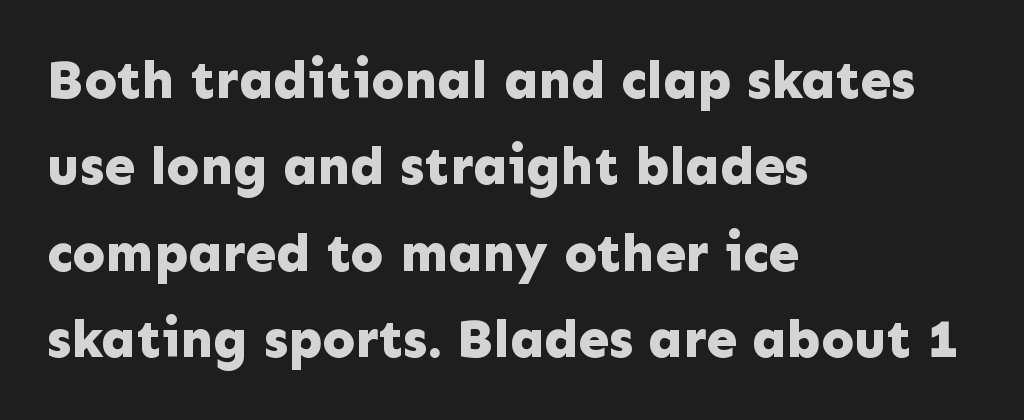
The image shows 54 px bold sans-serif type, upright; set left-aligned, normal line spacing (1.6x), normal letter spacing, not underlined; low stroke contrast and a medium x-height.
